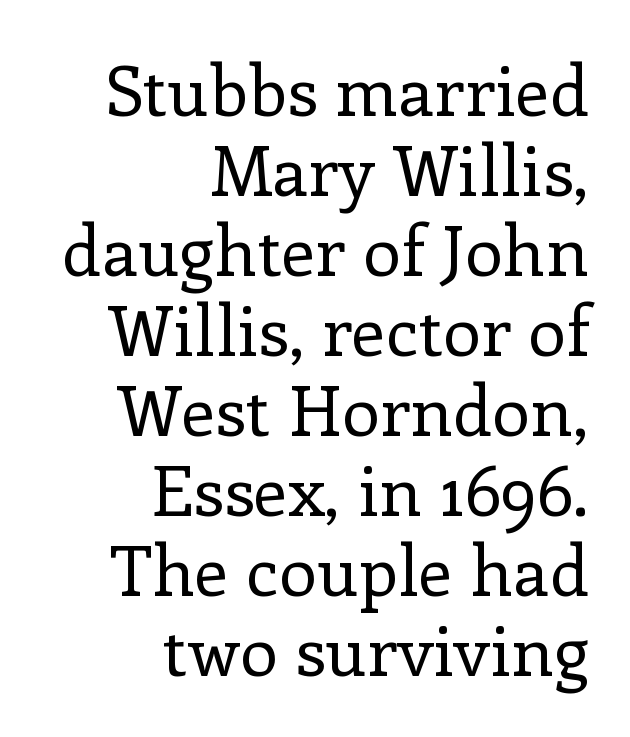
{"serif": "yes", "italic": "no", "bold": "no", "weight": "regular", "width": "normal", "stroke_contrast": "low", "x_height": "medium", "monospaced": "no", "underline": "no", "align": "right", "line_spacing_ratio": 1.16, "letter_spacing": "normal", "letter_spacing_em": 0.0, "glyph_px": 69}
